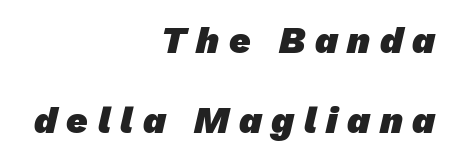
The image shows 37 px heavy sans-serif type; set right-aligned, loose line spacing (2.17x), unusually wide letter spacing (+0.26 em), not underlined; low stroke contrast and a medium x-height.
